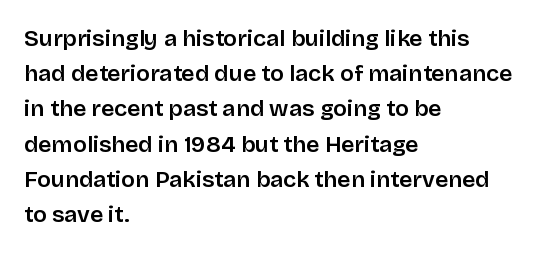
The image shows 23 px text type, upright; set left-aligned, normal line spacing (1.53x), normal letter spacing, not underlined.
